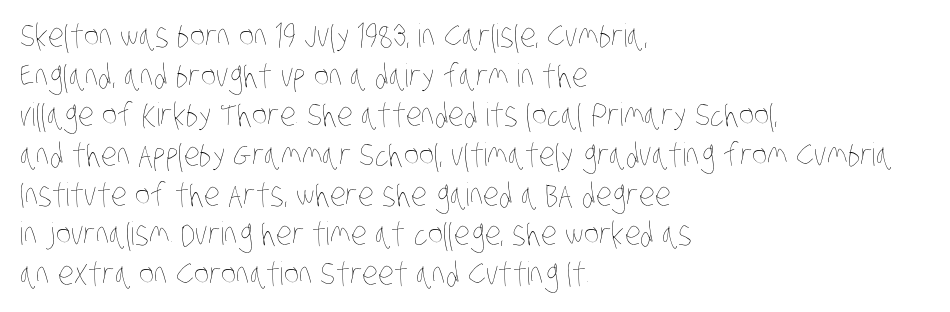
{"bold": "no", "weight": "thin", "width": "condensed", "stroke_contrast": "low", "x_height": "large", "monospaced": "no", "underline": "no", "align": "left", "line_spacing_ratio": 1.24, "letter_spacing": "normal", "letter_spacing_em": 0.0, "glyph_px": 32}
